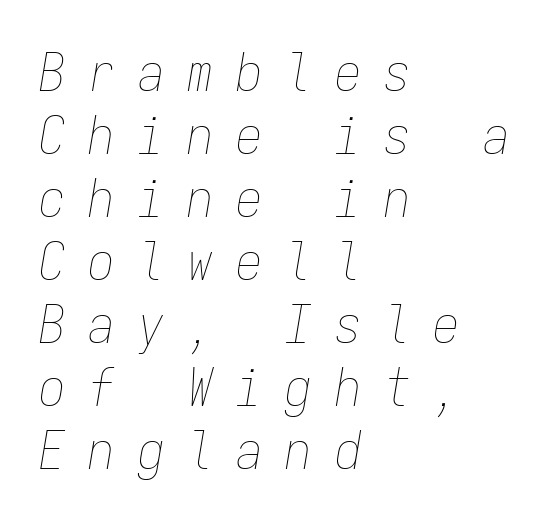
Q: Is the text bold? A: No.
Q: Is the text italic (slanted)? A: Yes, it leans right by about 9 degrees.
Q: Is the text underlined? A: No.
Q: How is the paragraph aligned? A: Left-aligned.
Q: Is the spacing between letters normal or unusually wide? A: Unusually wide.
Q: Width (condensed, normal, or wide)? A: Condensed.
Q: Stroke contrast? A: Low.
Q: x-height? A: Medium.
Q: Monospaced? A: Yes.
